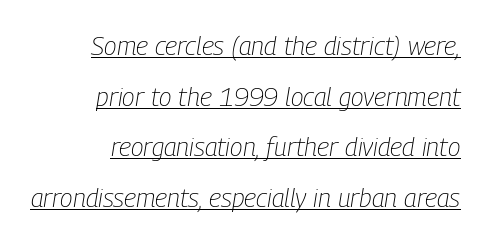
Q: Is the text bold? A: No.
Q: Is the text italic (slanted)? A: Yes, it leans right by about 9 degrees.
Q: Is the text underlined? A: Yes.
Q: How is the paragraph aligned? A: Right-aligned.
Q: Is the spacing between letters normal or unusually wide? A: Normal.
Q: Is the spacing between lines tight, normal or loose? A: Loose.
